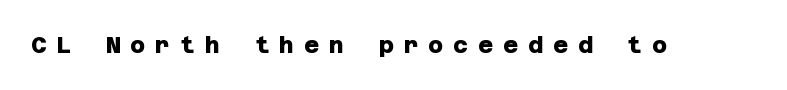
The rendering inserts visible extra space after every character. Heavy-handed strokes throughout: this text is bold. Beneath every word, the page is bare.
